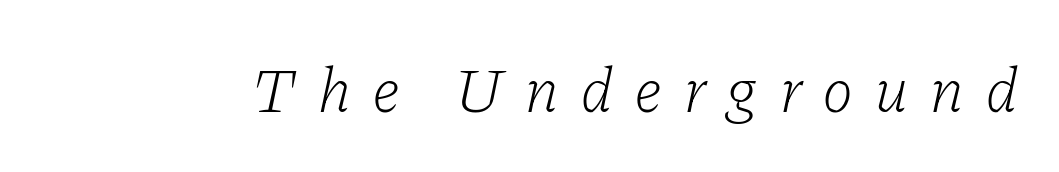
The image shows 64 px light serif type, italic (leaning right); set unusually wide letter spacing (+0.32 em), not underlined; low stroke contrast and a medium x-height.
